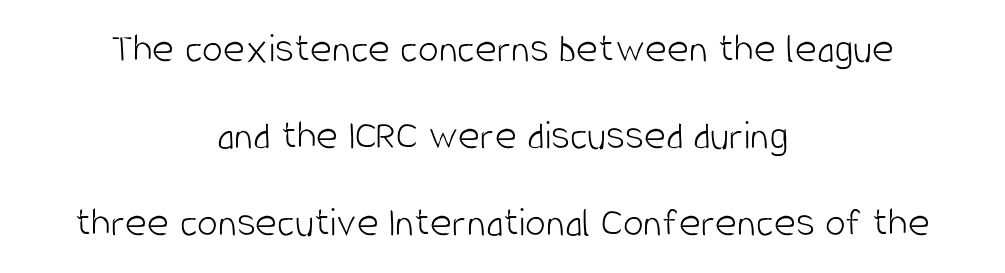
{"serif": "no", "italic": "no", "bold": "no", "weight": "light", "width": "condensed", "stroke_contrast": "low", "x_height": "large", "monospaced": "no", "underline": "no", "align": "center", "line_spacing": "loose", "line_spacing_ratio": 2.07, "letter_spacing": "normal", "letter_spacing_em": 0.0, "glyph_px": 42}
